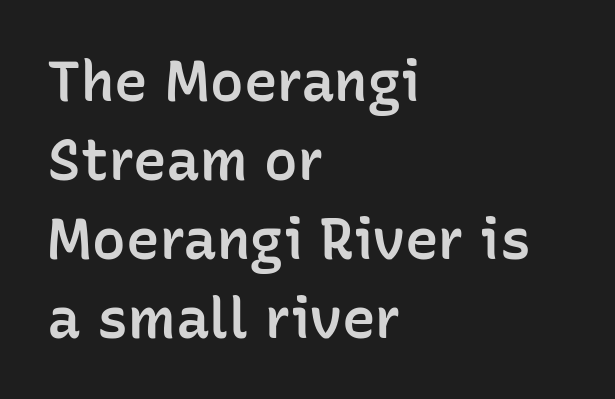
The image shows 56 px semibold sans-serif type, upright; set left-aligned, normal line spacing (1.41x), normal letter spacing, not underlined; low stroke contrast and a medium x-height.
